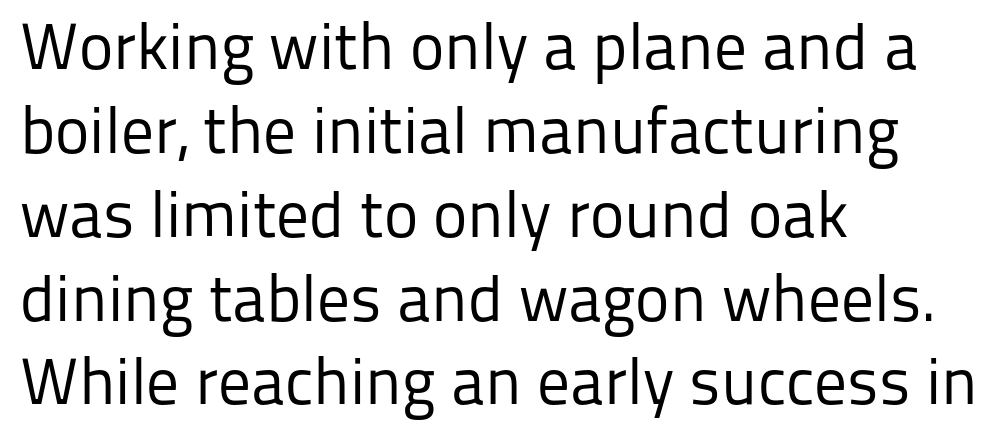
Baseline-to-baseline distance is the conventional proportion of letter height. Leftover space on each line is placed entirely after the last word. If you drew a line through each stem, it would be perfectly vertical. Descender tails drop into unmarked territory. Is this a sans? Yes — the strokes have no serifs. Proportional: the letters do not fall into vertical columns.
